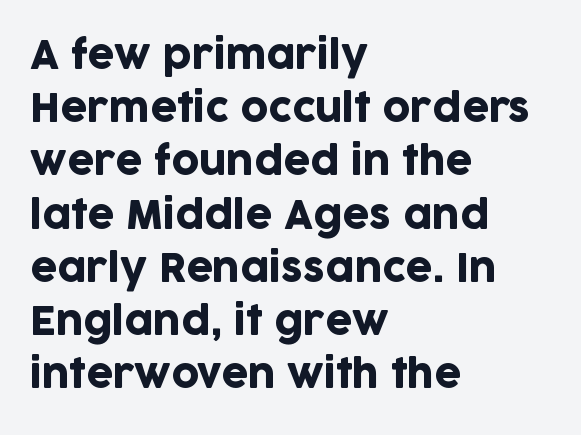
This sample keeps an unexceptional amount of space between lines. These lines are composed in type without serifs. Style check: upright. The string is rendered with underlining switched off. One-word summary of the alignment: left.
